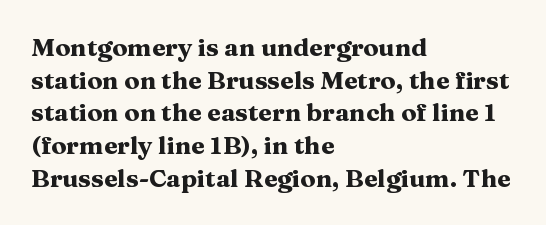
You could call the tracking neutral — neither tight nor loose. Ordinary non-slanted type is in use. Heavy, bold letterforms. Does the copy run flush right? No — it runs flush left. Regular leading.
